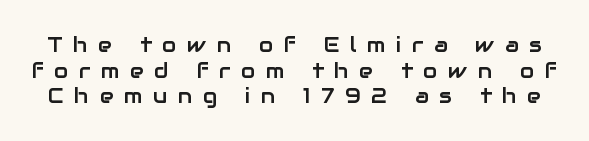
A typesetter would call this heavily tracked-out type. The space directly below the letters is spotless. The axis of the letterforms is exactly vertical.
